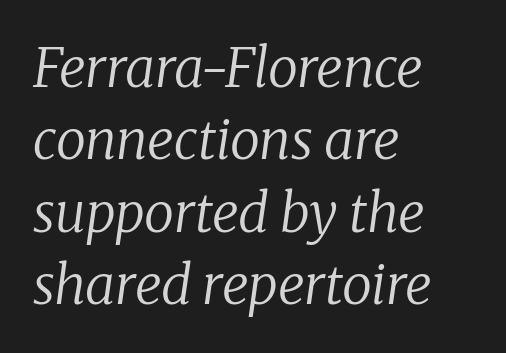
The image shows 54 px regular-weight serif type, italic (leaning right); set left-aligned, normal line spacing (1.34x), normal letter spacing, not underlined; low stroke contrast and a medium x-height.
